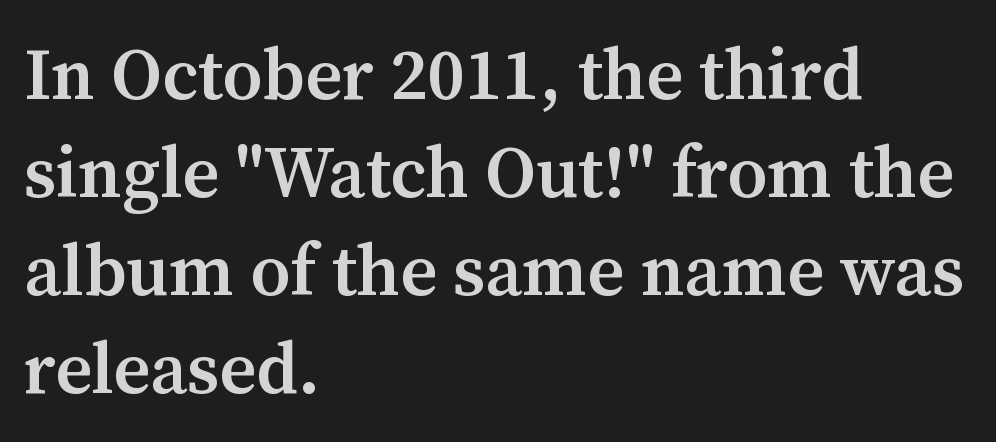
The words here are not underlined. Serifs: yes, visible at the terminals of the letterforms. Nope, not italic — everything's standing straight. Is the letter spacing exaggerated? No — it looks like the ordinary default. Each letter keeps its own natural width here, so spacing adapts to shape. This rendering uses left alignment, leaving the right contour irregular.
